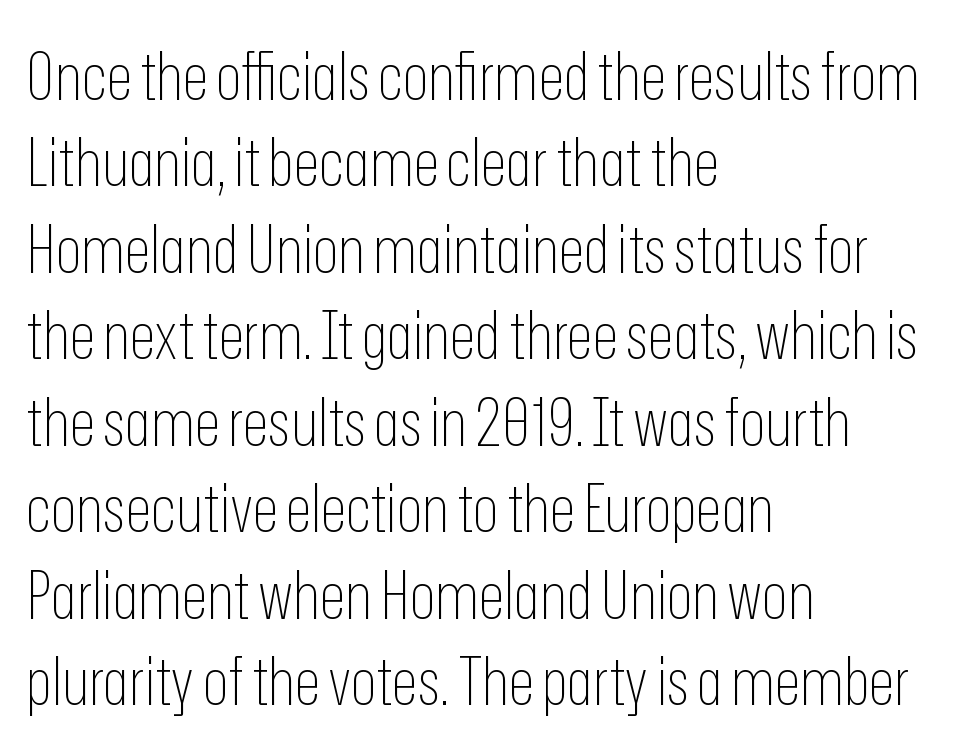
Q: Is the text bold? A: No.
Q: Is the text italic (slanted)? A: No, it is upright.
Q: Is the typeface a serif or a sans-serif typeface? A: Sans-serif.
Q: Is the text underlined? A: No.
Q: How is the paragraph aligned? A: Left-aligned.
Q: Is the spacing between letters normal or unusually wide? A: Normal.
Q: Is the spacing between lines tight, normal or loose? A: Normal.
Q: Width (condensed, normal, or wide)? A: Condensed.
Q: Stroke contrast? A: Low.
Q: x-height? A: Medium.
Q: Monospaced? A: No.
